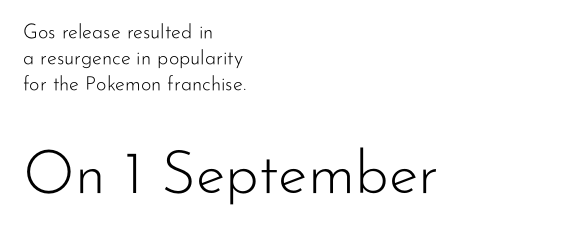
{"serif": "no", "italic": "no", "bold": "no", "weight": "light", "width": "normal", "stroke_contrast": "low", "x_height": "small", "monospaced": "no", "underline": "no", "align": "left", "line_spacing": "normal", "line_spacing_ratio": 1.29, "letter_spacing": "normal", "letter_spacing_em": 0.0, "larger_block": "second", "size_ratio": 3.0, "glyph_px": 60}
